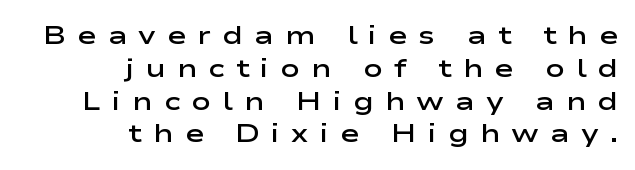
{"italic": "no", "bold": "semi", "underline": "no", "align": "right", "line_spacing": "normal", "line_spacing_ratio": 1.26, "letter_spacing": "wide", "letter_spacing_em": 0.43, "glyph_px": 26}
